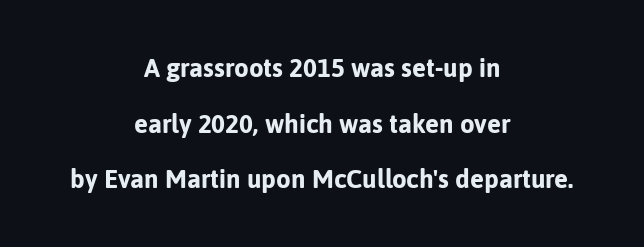
{"italic": "no", "bold": "yes", "underline": "no", "align": "center", "line_spacing": "loose", "line_spacing_ratio": 2.14, "letter_spacing": "normal", "letter_spacing_em": 0.0, "glyph_px": 26}
